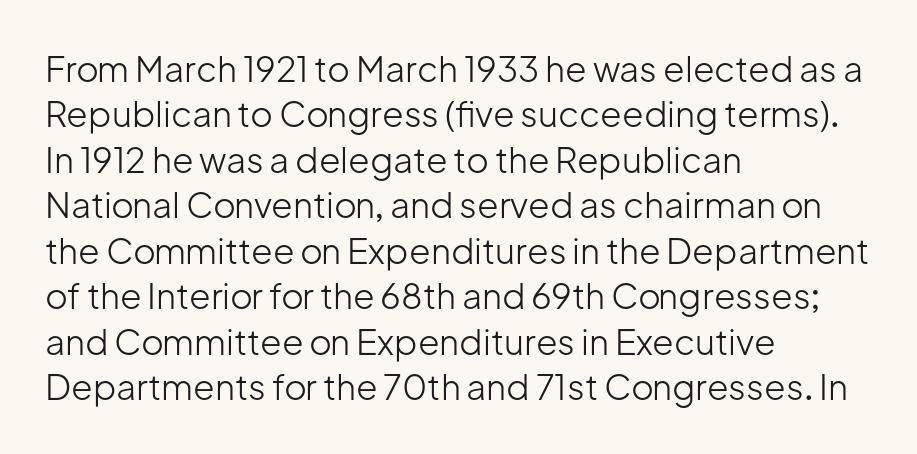
{"serif": "no", "italic": "no", "bold": "no", "weight": "light", "width": "normal", "stroke_contrast": "low", "x_height": "medium", "monospaced": "no", "underline": "no", "align": "left", "line_spacing": "normal", "line_spacing_ratio": 1.3, "letter_spacing": "normal", "letter_spacing_em": 0.0, "glyph_px": 35}
